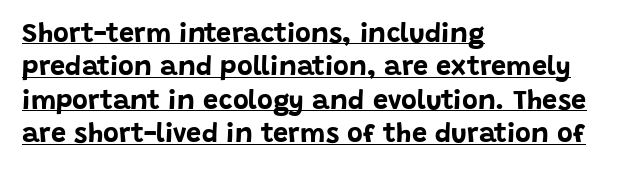
The image shows 27 px bold type, upright; set left-aligned, line spacing 1.24x, normal letter spacing, underlined.
